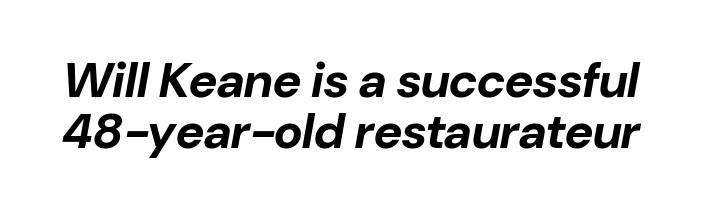
Q: Is the text bold? A: Yes.
Q: Is the text italic (slanted)? A: Yes, it leans right by about 10 degrees.
Q: Is the text underlined? A: No.
Q: Is the spacing between letters normal or unusually wide? A: Normal.
Q: Is the spacing between lines tight, normal or loose? A: Tight.
Q: Width (condensed, normal, or wide)? A: Normal.
Q: Stroke contrast? A: Low.
Q: x-height? A: Medium.
Q: Monospaced? A: No.
